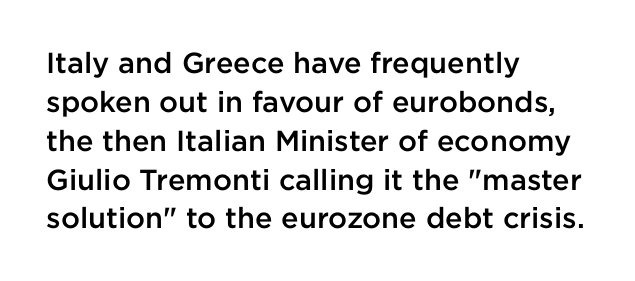
{"serif": "no", "italic": "no", "bold": "semi", "weight": "semibold", "width": "normal", "stroke_contrast": "low", "x_height": "medium", "monospaced": "no", "underline": "no", "align": "left", "line_spacing": "normal", "line_spacing_ratio": 1.34, "letter_spacing": "normal", "letter_spacing_em": 0.0, "glyph_px": 29}
